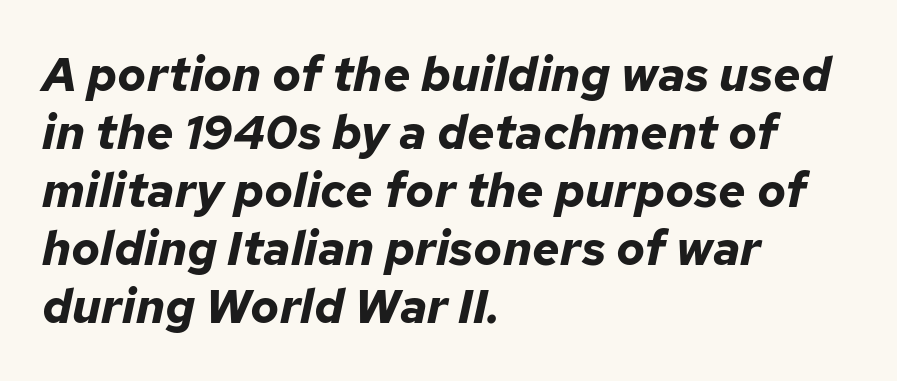
{"italic": "yes", "lean": "right", "slant_degrees": 12, "bold": "yes", "weight": "bold", "width": "normal", "stroke_contrast": "low", "x_height": "medium", "monospaced": "no", "underline": "no", "align": "left", "line_spacing_ratio": 1.21, "letter_spacing": "normal", "letter_spacing_em": 0.0, "glyph_px": 48}
